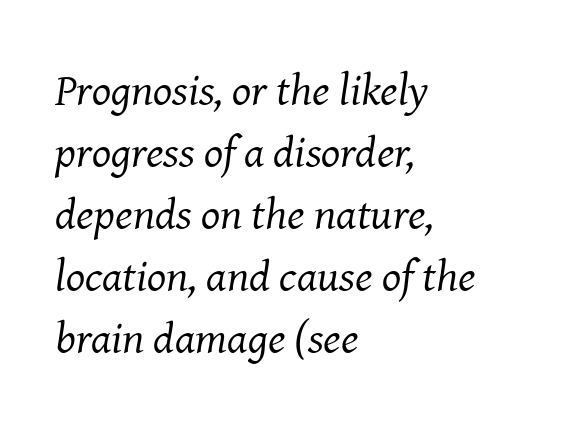
The image shows 45 px regular-weight serif type, italic (leaning right); set left-aligned, normal line spacing (1.38x), normal letter spacing, not underlined; medium stroke contrast and a medium x-height.
